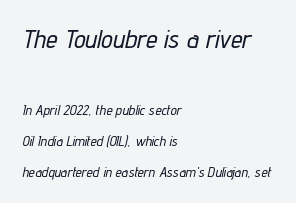
{"italic": "yes", "lean": "right", "slant_degrees": 12, "underline": "no", "align": "left", "line_spacing": "loose", "line_spacing_ratio": 2.22, "letter_spacing": "normal", "letter_spacing_em": 0.0, "larger_block": "first", "size_ratio": 1.86, "glyph_px": 26}
